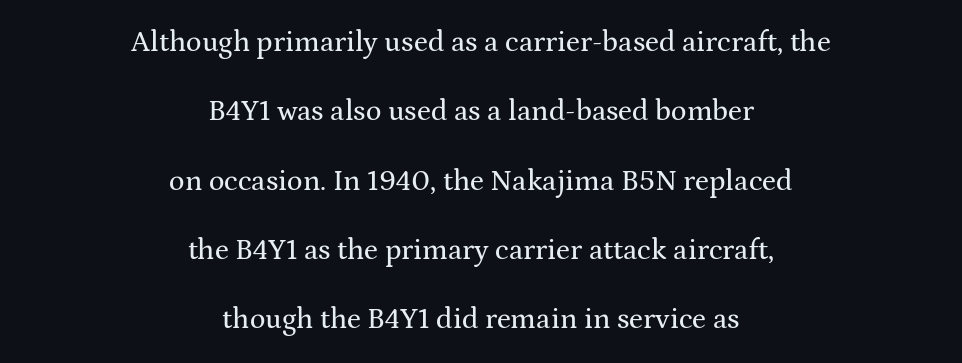
Q: Is the text italic (slanted)? A: No, it is upright.
Q: Is the typeface a serif or a sans-serif typeface? A: Serif.
Q: Is the text underlined? A: No.
Q: How is the paragraph aligned? A: Centered.
Q: Is the spacing between letters normal or unusually wide? A: Normal.
Q: Is the spacing between lines tight, normal or loose? A: Loose.
Q: Width (condensed, normal, or wide)? A: Wide.
Q: Stroke contrast? A: Medium.
Q: x-height? A: Medium.
Q: Monospaced? A: No.
